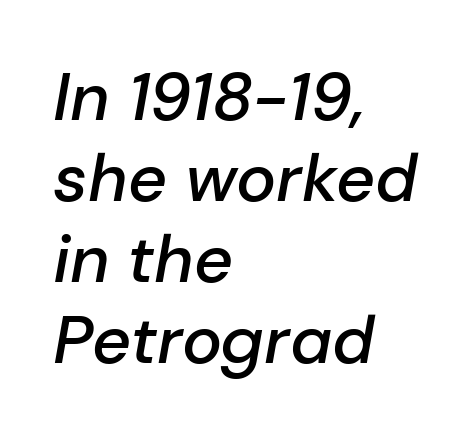
Q: Is the text bold? A: Semi-bold.
Q: Is the text italic (slanted)? A: Yes, it leans right by about 10 degrees.
Q: Is the text underlined? A: No.
Q: How is the paragraph aligned? A: Left-aligned.
Q: Is the spacing between letters normal or unusually wide? A: Normal.
Q: Width (condensed, normal, or wide)? A: Normal.
Q: Stroke contrast? A: Low.
Q: x-height? A: Medium.
Q: Monospaced? A: No.
